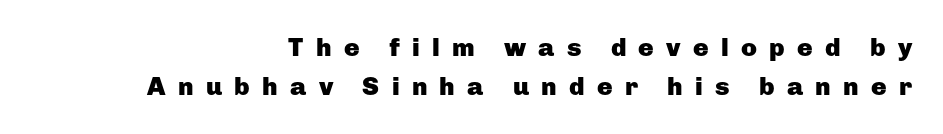
The image shows 26 px bold type, upright; set right-aligned, normal line spacing (1.51x), unusually wide letter spacing (+0.47 em), not underlined.
